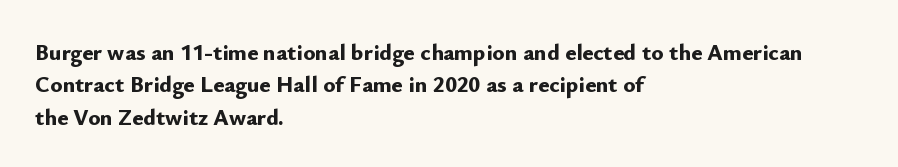
The space directly below the letters is spotless. A dark, heavy texture on the line: the type is bold. Every row of glyphs begins at an identical x-position on the left. Posture: vertical.
